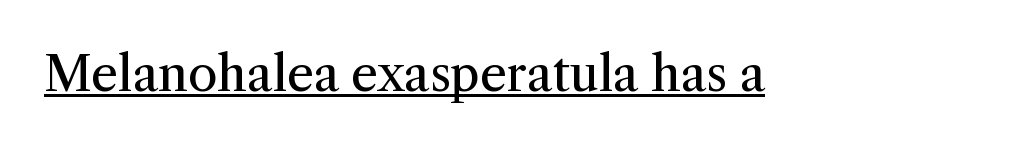
Q: Is the text bold? A: No.
Q: Is the text italic (slanted)? A: No, it is upright.
Q: Is the typeface a serif or a sans-serif typeface? A: Serif.
Q: Is the text underlined? A: Yes.
Q: Is the spacing between letters normal or unusually wide? A: Normal.
Q: Width (condensed, normal, or wide)? A: Normal.
Q: Stroke contrast? A: Medium.
Q: x-height? A: Medium.
Q: Monospaced? A: No.
